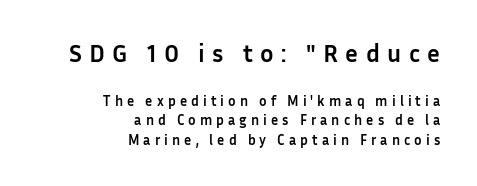
Tall strokes in this sample are plumb rather than angled. Anything drawn beneath the words? Only blank space. Layout note: lines flush right. Between these two stacked blocks, the higher one wins on size. A dark, heavy texture on the line: the type is bold.
